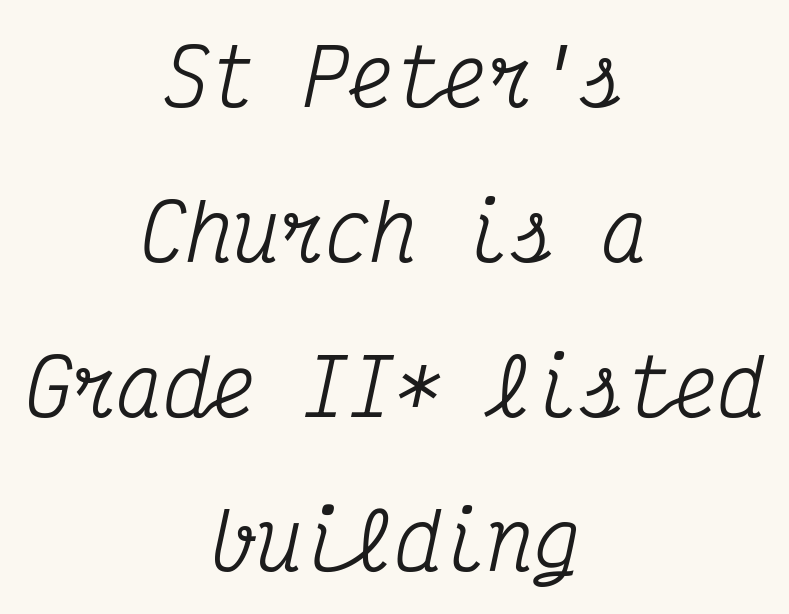
Italic: yes, the glyphs are oblique. The rendering uses typewriter-style spacing with identical character cells. Quick note: underline off. Summary of vertical rhythm: relaxed, with wide interline spacing. Does the copy run flush right? No — it is centered line by line.
